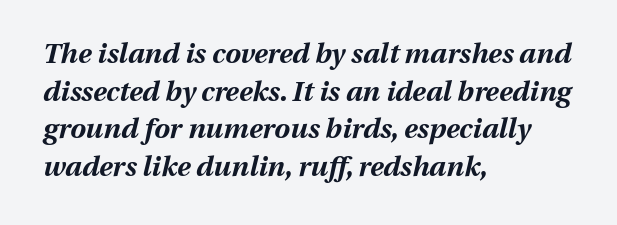
Q: Is the text bold? A: Yes.
Q: Is the text italic (slanted)? A: Yes, it leans right by about 13 degrees.
Q: Is the text underlined? A: No.
Q: How is the paragraph aligned? A: Left-aligned.
Q: Is the spacing between letters normal or unusually wide? A: Normal.
Q: Is the spacing between lines tight, normal or loose? A: Normal.
Q: Width (condensed, normal, or wide)? A: Normal.
Q: Stroke contrast? A: Medium.
Q: x-height? A: Medium.
Q: Monospaced? A: No.
